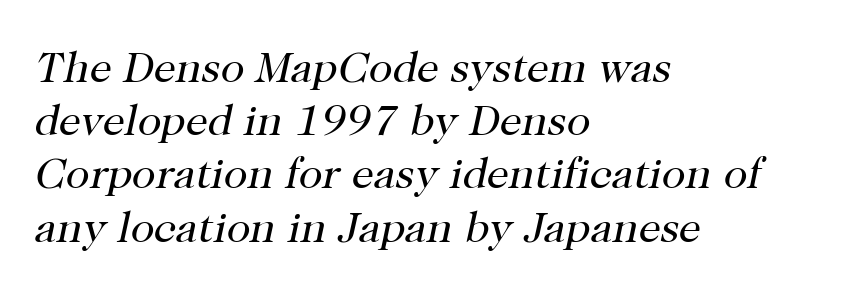
{"serif": "yes", "italic": "yes", "lean": "right", "slant_degrees": 12, "bold": "no", "weight": "regular", "width": "normal", "stroke_contrast": "high", "x_height": "medium", "monospaced": "no", "underline": "no", "align": "left", "line_spacing_ratio": 1.21, "letter_spacing": "normal", "letter_spacing_em": 0.0, "glyph_px": 44}
